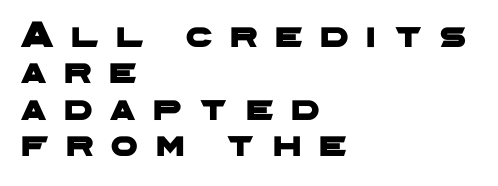
{"serif": "no", "width": "wide", "stroke_contrast": "low", "x_height": "medium", "monospaced": "no", "underline": "no", "align": "left", "line_spacing": "tight", "line_spacing_ratio": 0.96, "letter_spacing": "wide", "letter_spacing_em": 0.47, "glyph_px": 38}
